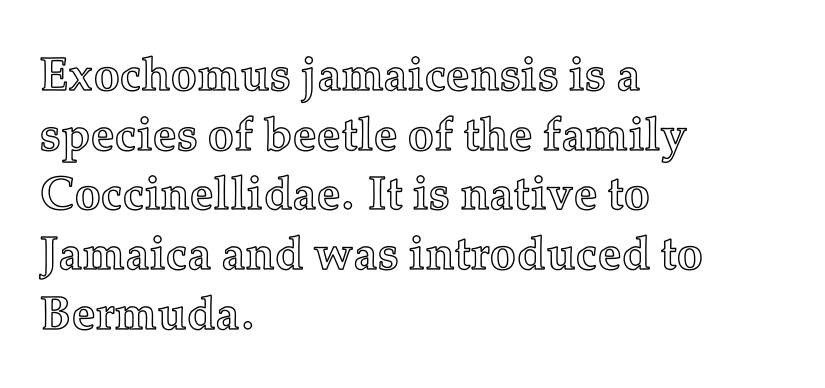
{"italic": "no", "width": "normal", "x_height": "medium", "monospaced": "no", "underline": "no", "align": "left", "line_spacing": "normal", "line_spacing_ratio": 1.27, "letter_spacing": "normal", "letter_spacing_em": 0.0, "glyph_px": 47}
